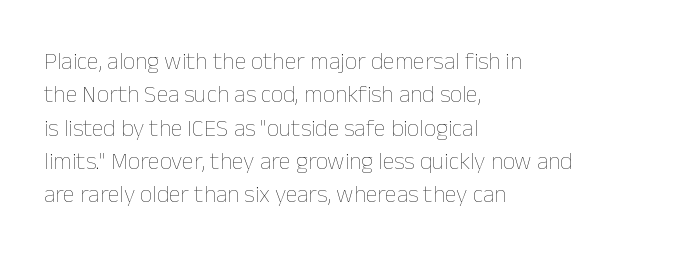
The letterforms sit at book weight or below. Posture: straight, roman, zero tilt. Tracking value appears to be zero — textbook default spacing. The passage shown stacks its lines at a standard gap. Is the block centered? No — it sits flush against the left margin. The foot of each line stays bare and open.
